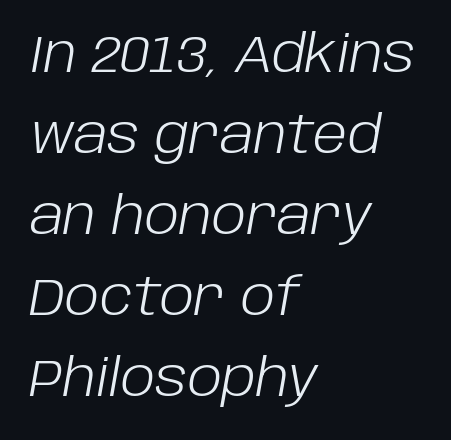
Does extra space separate the letters? No, they use regular spacing. Summary of weight: not heavy and not bold. These lines sit exactly where default settings would place them. The typesetter chose a ragged-right arrangement here. These lines are rendered in a variable-pitch font.
